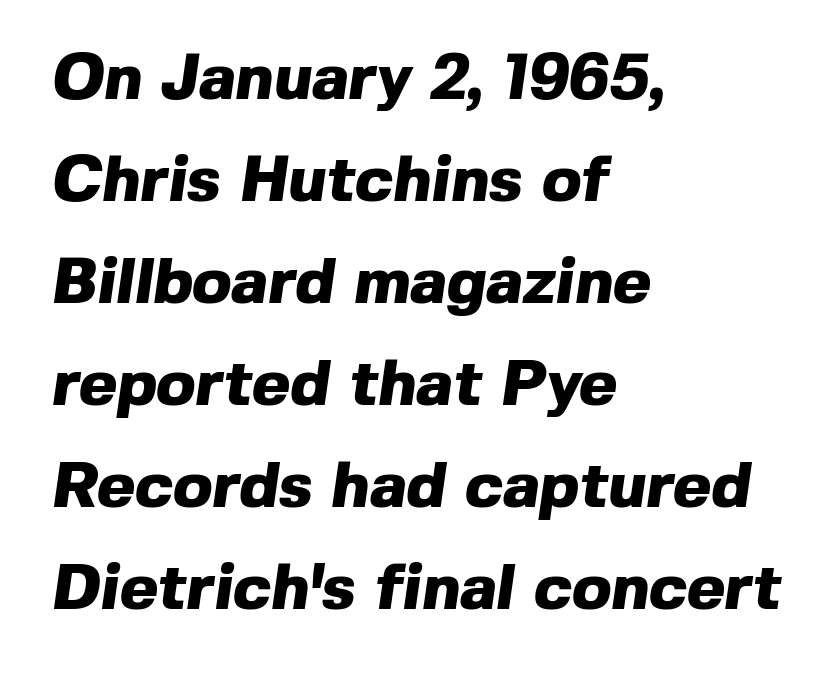
The lines sit at an ordinary, default distance from one another. Compared with a centered layout, this one pins lines to the left instead. The space directly below the letters is spotless. No feet cap the strokes, marking this as sans-serif type.
